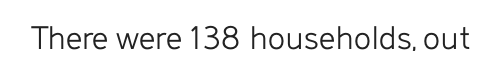
{"serif": "no", "italic": "no", "bold": "no", "weight": "light", "width": "normal", "stroke_contrast": "low", "x_height": "medium", "monospaced": "no", "underline": "no", "letter_spacing": "normal", "letter_spacing_em": 0.0, "glyph_px": 36}
